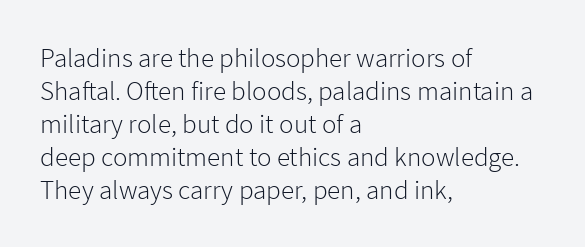
Q: Is the text bold? A: No.
Q: Is the text italic (slanted)? A: No, it is upright.
Q: Is the text underlined? A: No.
Q: How is the paragraph aligned? A: Left-aligned.
Q: Is the spacing between letters normal or unusually wide? A: Normal.
